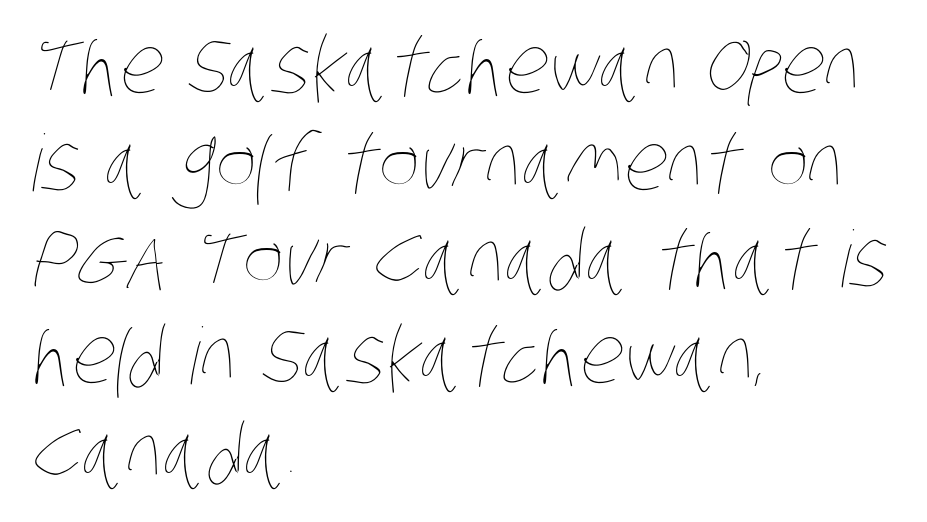
The image shows 78 px thin, condensed type; set left-aligned, line spacing 1.24x, normal letter spacing, not underlined; low stroke contrast and a large x-height.
